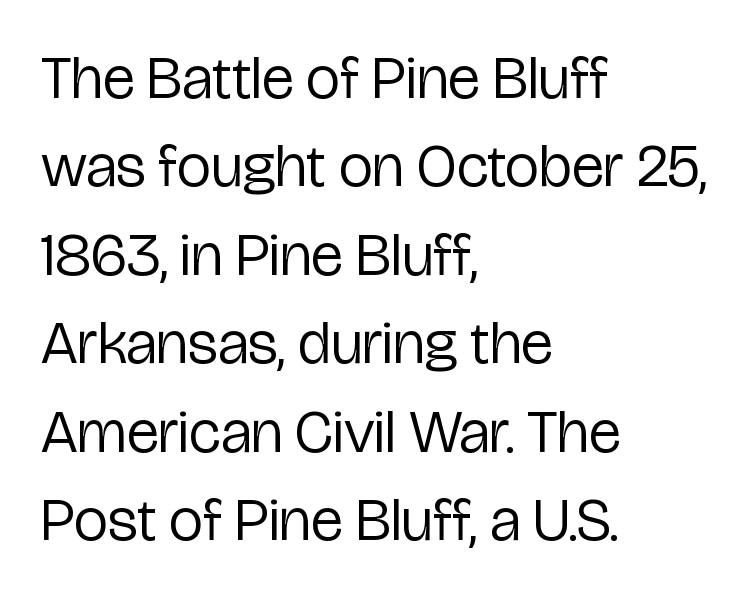
{"serif": "no", "italic": "no", "bold": "no", "weight": "regular", "width": "condensed", "stroke_contrast": "low", "x_height": "medium", "monospaced": "no", "underline": "no", "align": "left", "line_spacing": "normal", "line_spacing_ratio": 1.45, "letter_spacing": "normal", "letter_spacing_em": 0.0, "glyph_px": 61}
